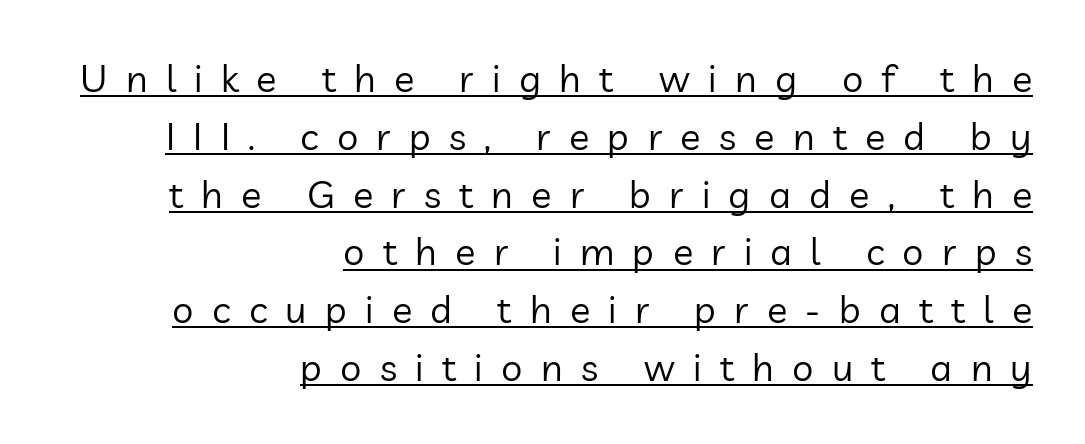
Q: Is the text bold? A: No.
Q: Is the text italic (slanted)? A: No, it is upright.
Q: Is the typeface a serif or a sans-serif typeface? A: Sans-serif.
Q: Is the text underlined? A: Yes.
Q: How is the paragraph aligned? A: Right-aligned.
Q: Is the spacing between letters normal or unusually wide? A: Unusually wide.
Q: Is the spacing between lines tight, normal or loose? A: Normal.
Q: Width (condensed, normal, or wide)? A: Normal.
Q: Stroke contrast? A: Low.
Q: x-height? A: Medium.
Q: Monospaced? A: No.
